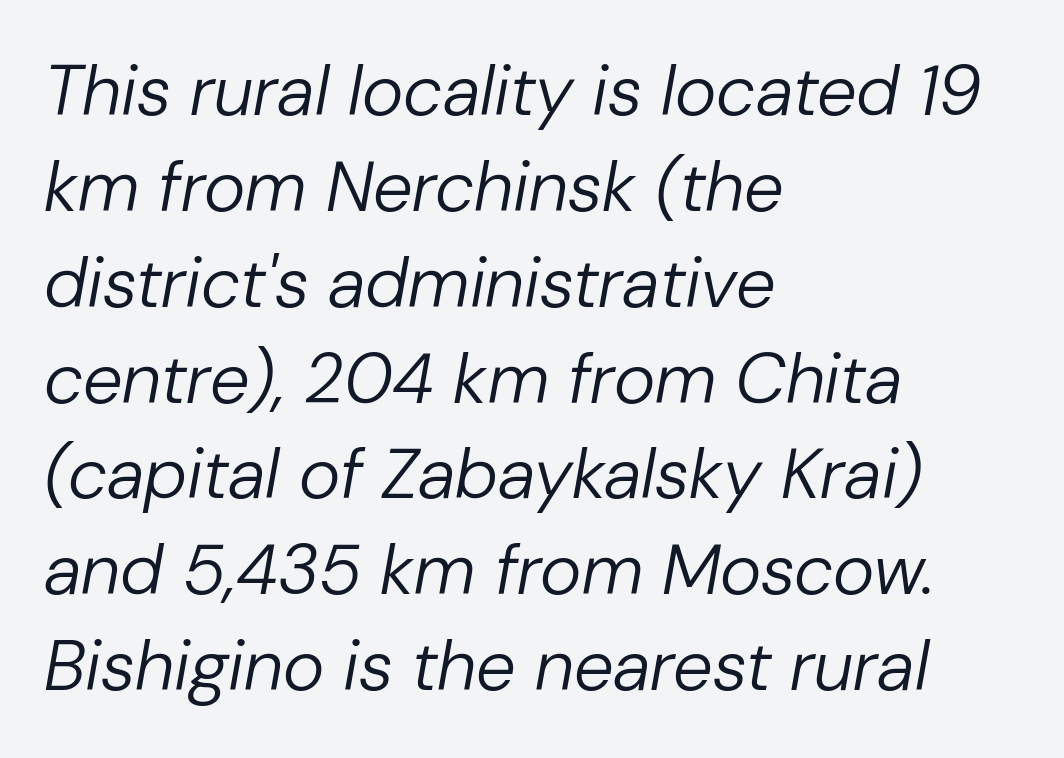
The image shows 71 px regular-weight type, italic (leaning right); set left-aligned, normal line spacing (1.35x), normal letter spacing, not underlined; low stroke contrast and a medium x-height.
